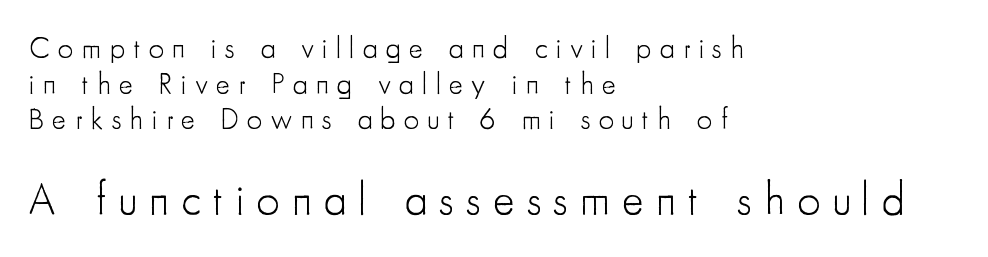
The image shows 45 px light, condensed sans-serif type, upright; set left-aligned, line spacing 1.19x, unusually wide letter spacing (+0.28 em), not underlined; the second (bottom) block is 1.5x larger; low stroke contrast and a small x-height.
